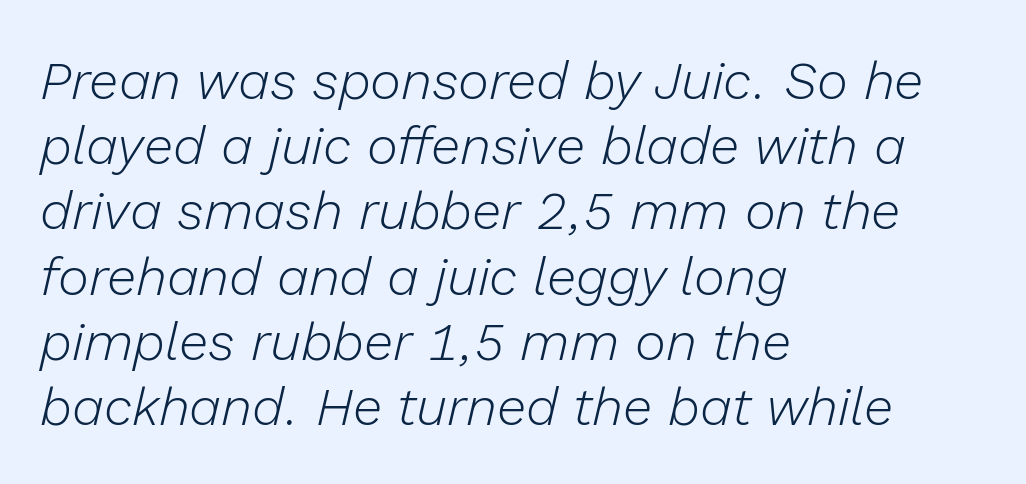
Q: Is the text bold? A: No.
Q: Is the text italic (slanted)? A: Yes, it leans right by about 13 degrees.
Q: Is the text underlined? A: No.
Q: How is the paragraph aligned? A: Left-aligned.
Q: Is the spacing between letters normal or unusually wide? A: Normal.
Q: Width (condensed, normal, or wide)? A: Normal.
Q: Stroke contrast? A: Low.
Q: x-height? A: Medium.
Q: Monospaced? A: No.
